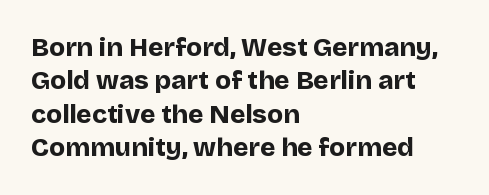
The image shows 26 px bold type, upright; set left-aligned, normal line spacing (1.28x), normal letter spacing, not underlined.
